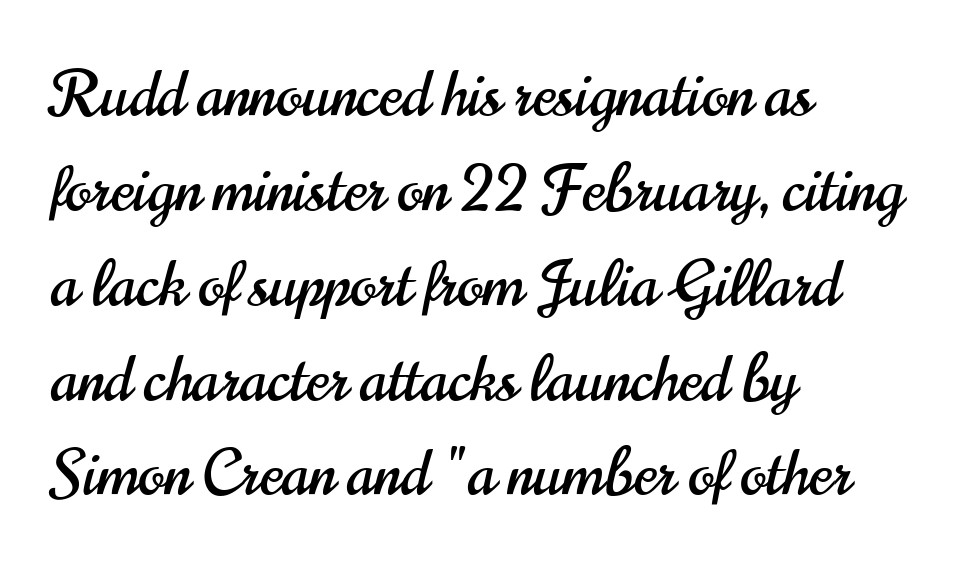
The image shows 62 px condensed sans-serif type; set left-aligned, normal line spacing (1.53x), normal letter spacing, not underlined; high stroke contrast and a small x-height.
